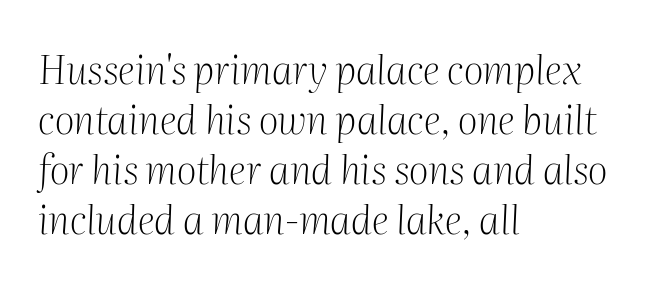
The characters are drawn with everyday or finer stroke widths. What kind of face is this? One with serifs. In CSS terms this would be text-align: left. The typography opts for an oblique posture over an upright one. Default kerning and tracking; the words read as compact shapes.
